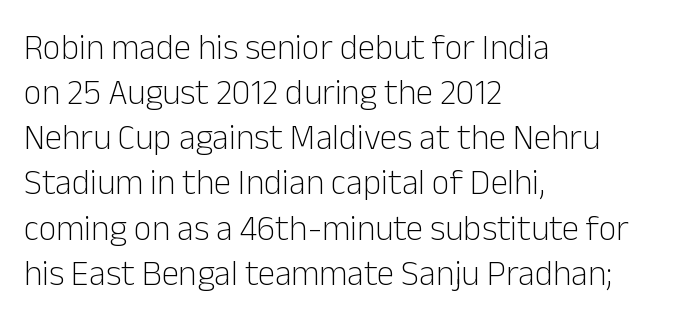
Q: Is the text bold? A: No.
Q: Is the text italic (slanted)? A: No, it is upright.
Q: Is the typeface a serif or a sans-serif typeface? A: Sans-serif.
Q: Is the text underlined? A: No.
Q: How is the paragraph aligned? A: Left-aligned.
Q: Is the spacing between letters normal or unusually wide? A: Normal.
Q: Is the spacing between lines tight, normal or loose? A: Normal.
Q: Width (condensed, normal, or wide)? A: Normal.
Q: Stroke contrast? A: Low.
Q: x-height? A: Medium.
Q: Monospaced? A: No.
